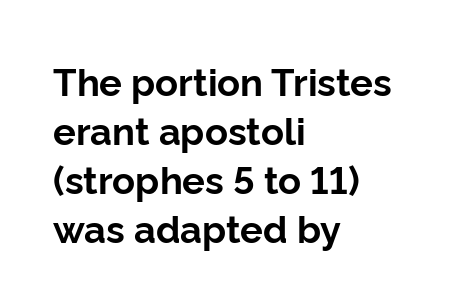
The letters stand upright; this is a roman face. These lines stack with their left ends in a neat column. Reading down the column, the eye jumps a familiar distance to each next line. A typesetter would call this proportional, since set widths differ per character.
